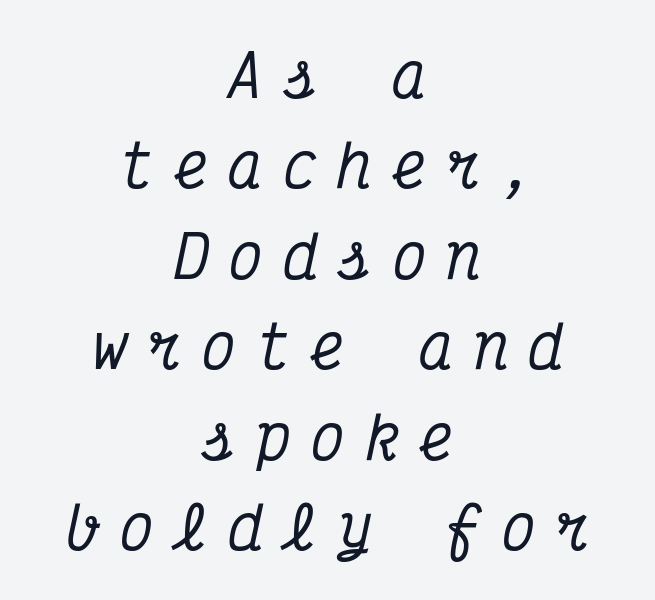
{"serif": "yes", "italic": "yes", "lean": "right", "slant_degrees": 12, "width": "condensed", "stroke_contrast": "medium", "x_height": "medium", "monospaced": "yes", "underline": "no", "align": "center", "line_spacing": "normal", "line_spacing_ratio": 1.56, "letter_spacing": "wide", "letter_spacing_em": 0.34, "glyph_px": 58}
